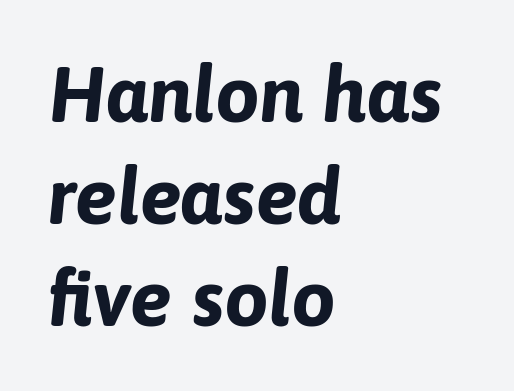
Q: Is the text bold? A: Yes.
Q: Is the text italic (slanted)? A: Yes, it leans right by about 6 degrees.
Q: Is the text underlined? A: No.
Q: How is the paragraph aligned? A: Left-aligned.
Q: Is the spacing between letters normal or unusually wide? A: Normal.
Q: Is the spacing between lines tight, normal or loose? A: Normal.
Q: Width (condensed, normal, or wide)? A: Normal.
Q: Stroke contrast? A: Low.
Q: x-height? A: Medium.
Q: Monospaced? A: No.
